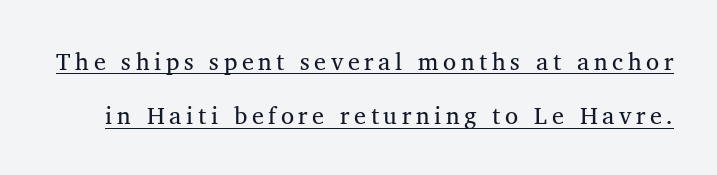
The image shows 24 px text type, upright; set loose line spacing (2.27x), underlined.
